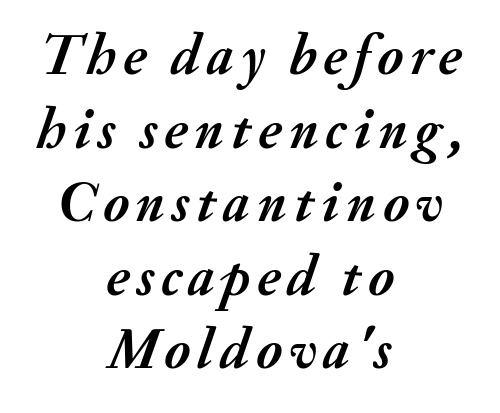
{"italic": "yes", "lean": "right", "slant_degrees": 20, "bold": "yes", "weight": "semibold", "width": "normal", "stroke_contrast": "medium", "x_height": "small", "monospaced": "no", "underline": "no", "align": "center", "line_spacing": "normal", "line_spacing_ratio": 1.29, "glyph_px": 57}
